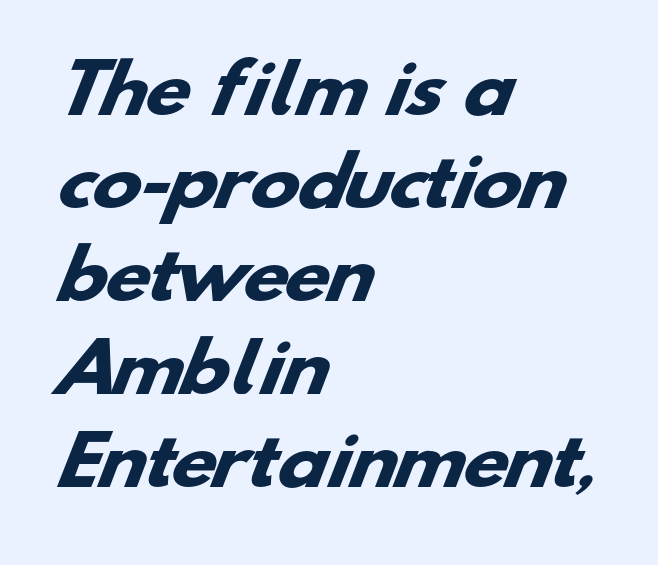
Q: Is the text bold? A: Yes.
Q: Is the typeface a serif or a sans-serif typeface? A: Sans-serif.
Q: Is the text underlined? A: No.
Q: How is the paragraph aligned? A: Left-aligned.
Q: Is the spacing between letters normal or unusually wide? A: Normal.
Q: Is the spacing between lines tight, normal or loose? A: Normal.
Q: Width (condensed, normal, or wide)? A: Wide.
Q: Stroke contrast? A: Low.
Q: x-height? A: Small.
Q: Monospaced? A: No.
